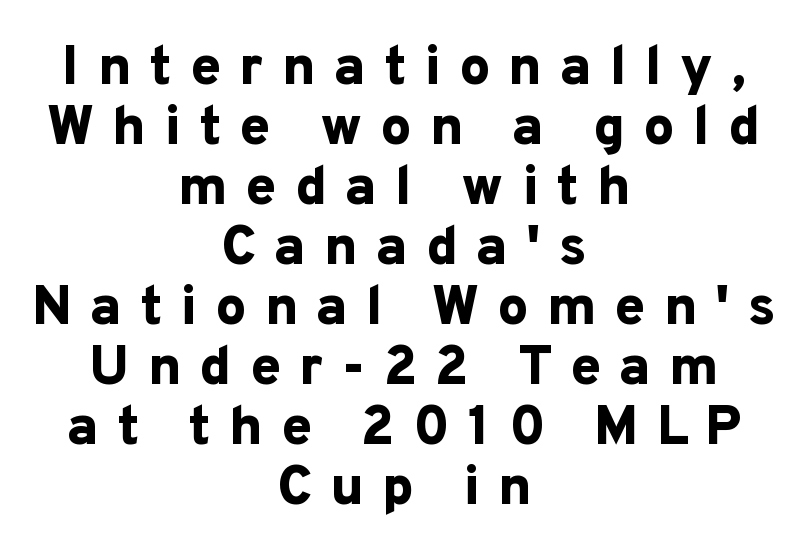
Q: Is the text bold? A: Yes.
Q: Is the text italic (slanted)? A: No, it is upright.
Q: Is the typeface a serif or a sans-serif typeface? A: Sans-serif.
Q: Is the text underlined? A: No.
Q: How is the paragraph aligned? A: Centered.
Q: Is the spacing between letters normal or unusually wide? A: Unusually wide.
Q: Is the spacing between lines tight, normal or loose? A: Tight.
Q: Width (condensed, normal, or wide)? A: Normal.
Q: Stroke contrast? A: Low.
Q: x-height? A: Medium.
Q: Monospaced? A: No.
